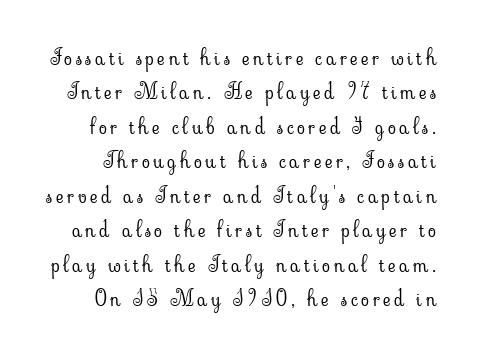
{"italic": "no", "bold": "no", "underline": "no", "line_spacing": "normal", "line_spacing_ratio": 1.64, "glyph_px": 21}
